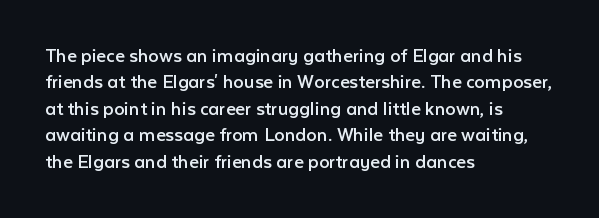
The rendering uses a moderate line-height, typical for paragraphs. Only glyphs here, with clear space below each row. The passage is arranged the way most books set body copy — flush left. Spacing between characters is what you'd get straight out of the box.
